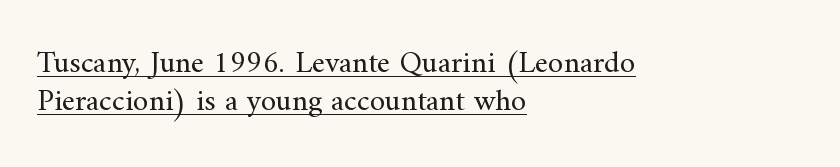
Q: Is the text bold? A: No.
Q: Is the text italic (slanted)? A: No, it is upright.
Q: Is the typeface a serif or a sans-serif typeface? A: Serif.
Q: Is the text underlined? A: Yes.
Q: How is the paragraph aligned? A: Left-aligned.
Q: Is the spacing between letters normal or unusually wide? A: Normal.
Q: Width (condensed, normal, or wide)? A: Normal.
Q: Stroke contrast? A: Medium.
Q: x-height? A: Small.
Q: Monospaced? A: No.
